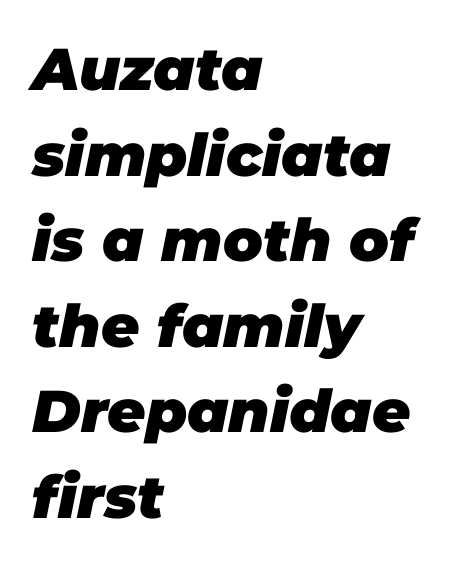
Q: Is the text bold? A: Yes.
Q: Is the text italic (slanted)? A: Yes, it leans right by about 11 degrees.
Q: Is the text underlined? A: No.
Q: How is the paragraph aligned? A: Left-aligned.
Q: Is the spacing between letters normal or unusually wide? A: Normal.
Q: Is the spacing between lines tight, normal or loose? A: Normal.
Q: Width (condensed, normal, or wide)? A: Normal.
Q: Stroke contrast? A: Low.
Q: x-height? A: Large.
Q: Monospaced? A: No.
